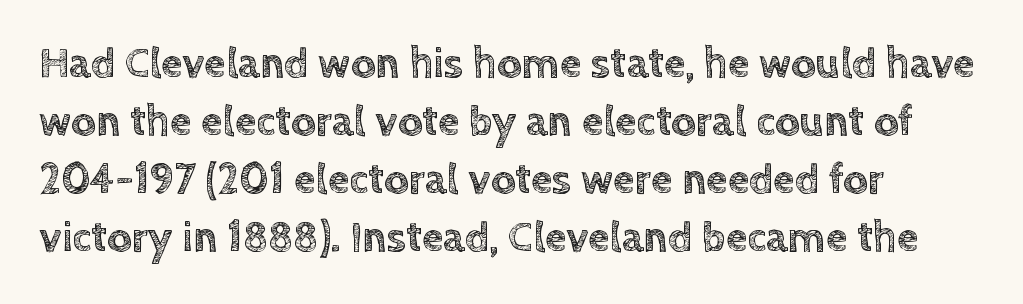
A typesetter would call this proportional, since set widths differ per character. The typography opts for an upright posture over an oblique one. This block has exactly the height ordinary leading produces. Between one letter and the next there's only the usual sliver of space. These lines are set flush left with a ragged right edge. Rule under the text: the space is simply empty.
